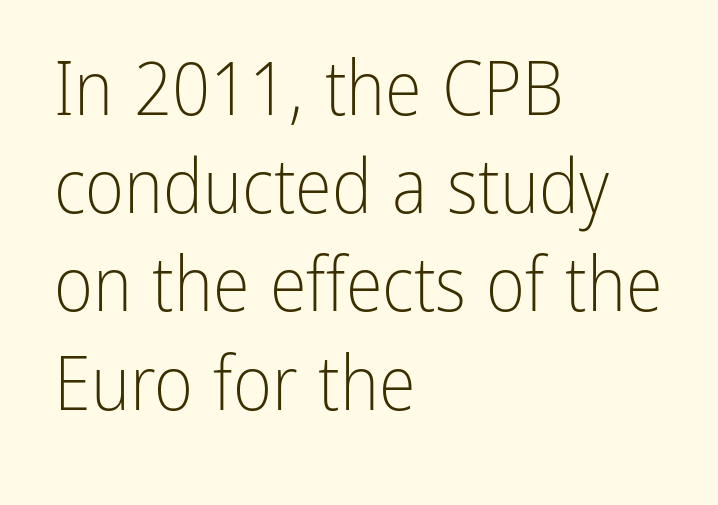
{"serif": "no", "italic": "no", "bold": "no", "weight": "light", "width": "condensed", "stroke_contrast": "low", "x_height": "medium", "monospaced": "no", "underline": "no", "align": "left", "line_spacing": "normal", "line_spacing_ratio": 1.31, "letter_spacing": "normal", "letter_spacing_em": 0.0, "glyph_px": 75}
